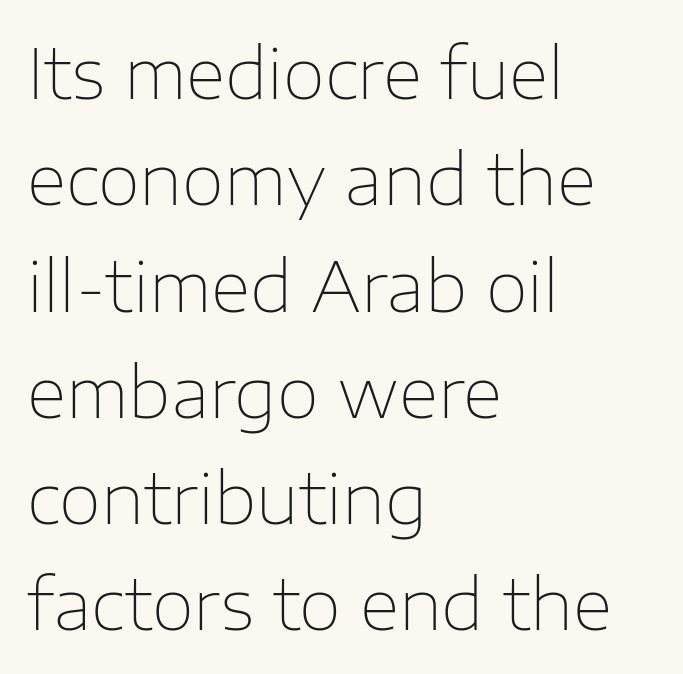
The image shows 69 px thin sans-serif type, upright; set left-aligned, normal line spacing (1.54x), normal letter spacing, not underlined; low stroke contrast and a medium x-height.
